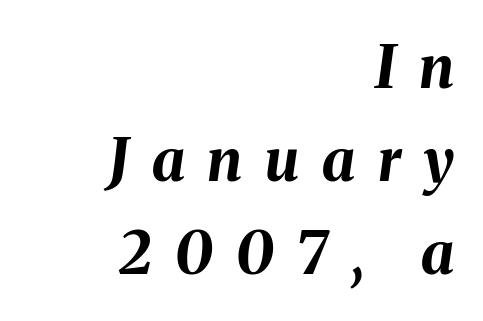
The image shows 59 px bold type, italic (leaning right); set right-aligned, normal line spacing (1.58x), unusually wide letter spacing (+0.39 em), not underlined; medium stroke contrast and a medium x-height.
